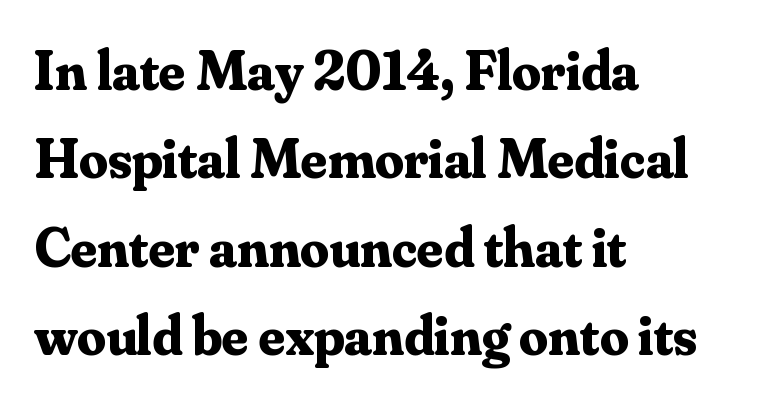
{"serif": "yes", "italic": "no", "bold": "yes", "weight": "bold", "width": "normal", "stroke_contrast": "medium", "x_height": "small", "monospaced": "no", "underline": "no", "align": "left", "line_spacing": "normal", "line_spacing_ratio": 1.55, "letter_spacing": "normal", "letter_spacing_em": 0.0, "glyph_px": 57}
